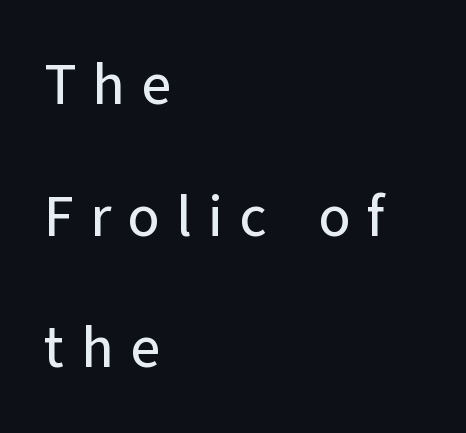
The image shows 58 px sans-serif type, upright; set left-aligned, loose line spacing (2.27x), unusually wide letter spacing (+0.28 em), not underlined; low stroke contrast and a medium x-height.
